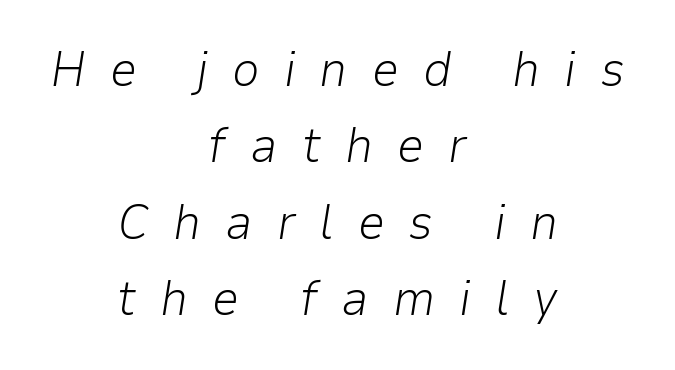
{"italic": "yes", "lean": "right", "slant_degrees": 9, "bold": "no", "weight": "light", "width": "normal", "stroke_contrast": "low", "x_height": "medium", "monospaced": "no", "underline": "no", "align": "center", "line_spacing": "normal", "line_spacing_ratio": 1.56, "letter_spacing": "wide", "letter_spacing_em": 0.49, "glyph_px": 49}
